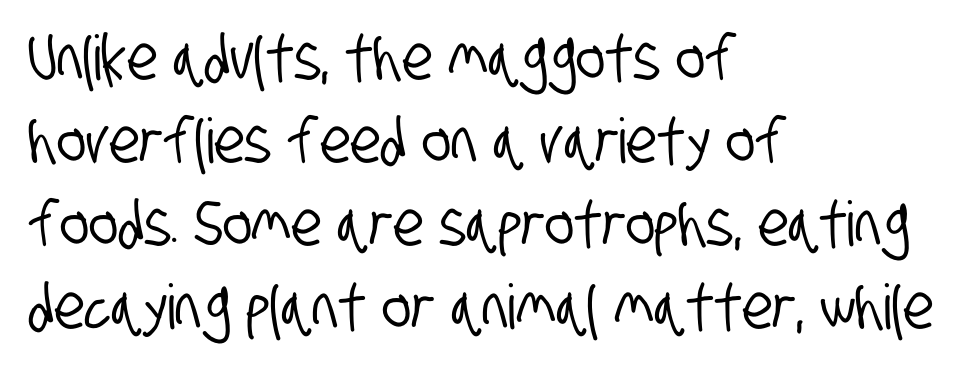
Q: Is the typeface a serif or a sans-serif typeface? A: Sans-serif.
Q: Is the text underlined? A: No.
Q: How is the paragraph aligned? A: Left-aligned.
Q: Is the spacing between letters normal or unusually wide? A: Normal.
Q: Is the spacing between lines tight, normal or loose? A: Normal.
Q: Width (condensed, normal, or wide)? A: Condensed.
Q: Stroke contrast? A: Low.
Q: x-height? A: Large.
Q: Monospaced? A: No.
